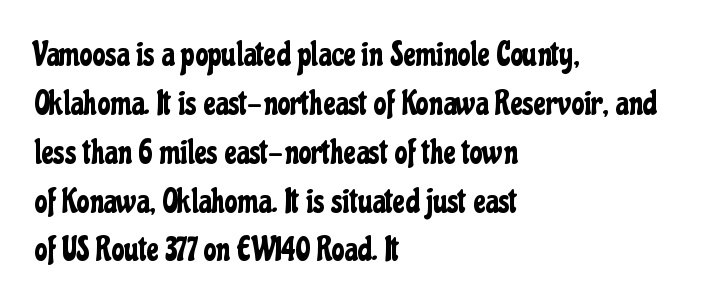
Q: Is the text italic (slanted)? A: No, it is upright.
Q: Is the typeface a serif or a sans-serif typeface? A: Sans-serif.
Q: Is the text underlined? A: No.
Q: How is the paragraph aligned? A: Left-aligned.
Q: Is the spacing between letters normal or unusually wide? A: Normal.
Q: Is the spacing between lines tight, normal or loose? A: Normal.
Q: Width (condensed, normal, or wide)? A: Condensed.
Q: Stroke contrast? A: Low.
Q: x-height? A: Medium.
Q: Monospaced? A: No.
